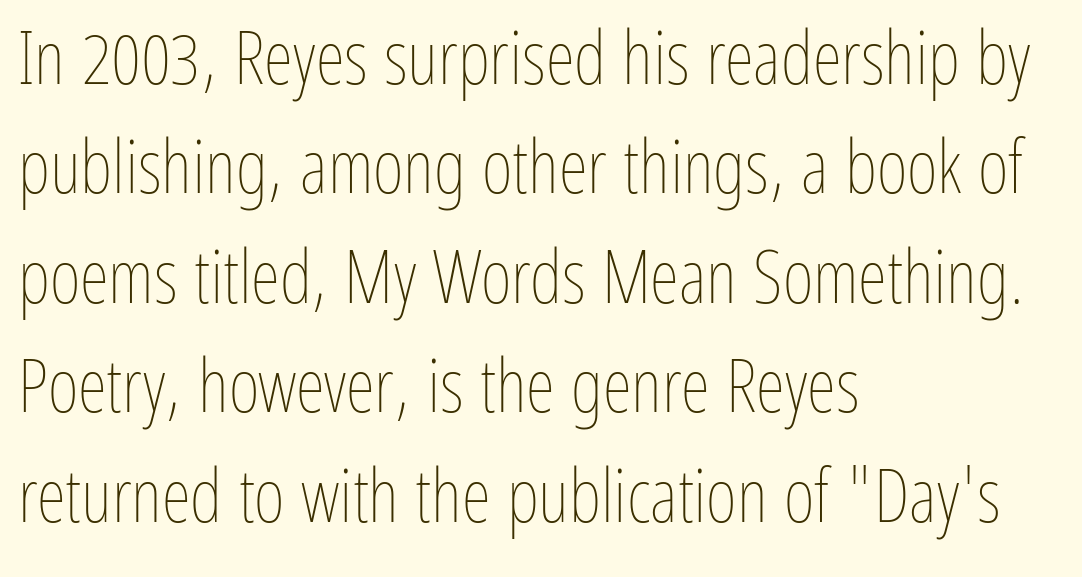
Is the block centered? No — it sits flush against the left margin. The passage shown is typed in a proportional face where columns would drift. Inter-character spacing is left at the font's built-in metrics. No extra ink here — the face is not bold. The block of text has a typical density, with ordinary space between rows. The strip under each line holds only bare page.
